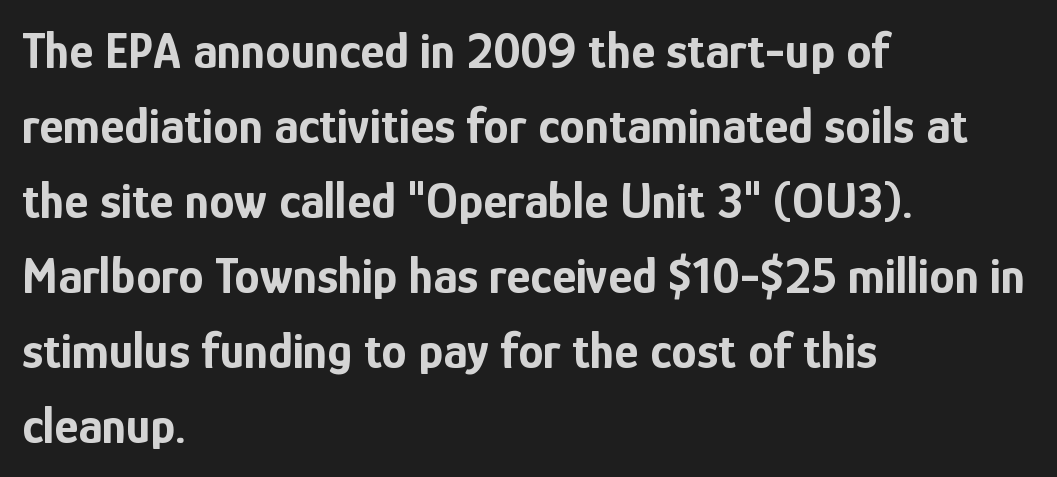
A bare baseline throughout the passage. Serifs: no, the terminals of the letterforms are clean. You could not count columns in this text — the font is proportionally spaced. Heavy-handed strokes throughout: this text is bold.
